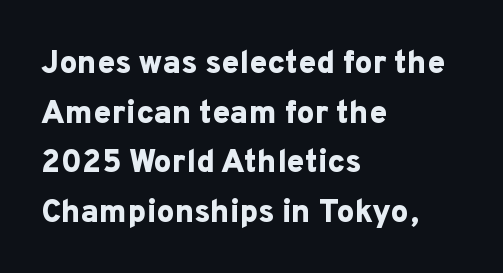
The image shows 32 px bold sans-serif type, upright; set left-aligned, normal line spacing (1.55x), normal letter spacing, not underlined; low stroke contrast and a medium x-height.
